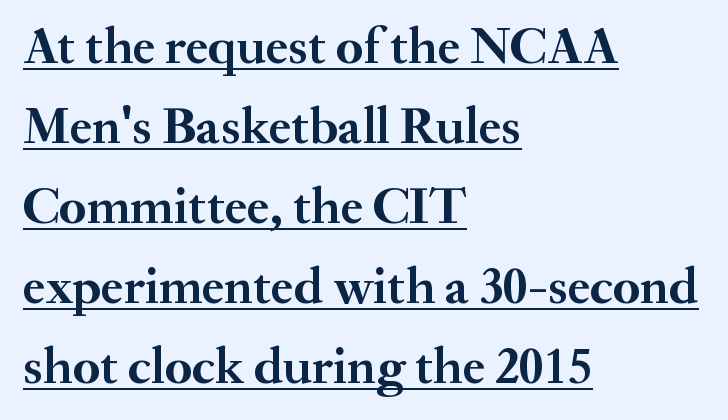
The paragraph shown leans on its left margin. These characters rest on top of a visible drawn line. The designer left line spacing at the default. Serif or sans? Serif — the stroke terminals have little feet.
